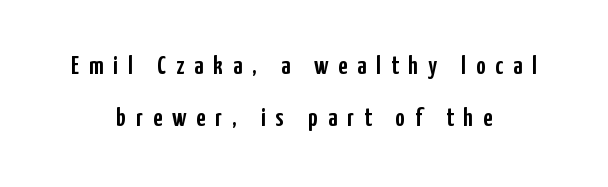
Q: Is the text italic (slanted)? A: No, it is upright.
Q: Is the text underlined? A: No.
Q: How is the paragraph aligned? A: Centered.
Q: Is the spacing between letters normal or unusually wide? A: Unusually wide.
Q: Is the spacing between lines tight, normal or loose? A: Loose.
